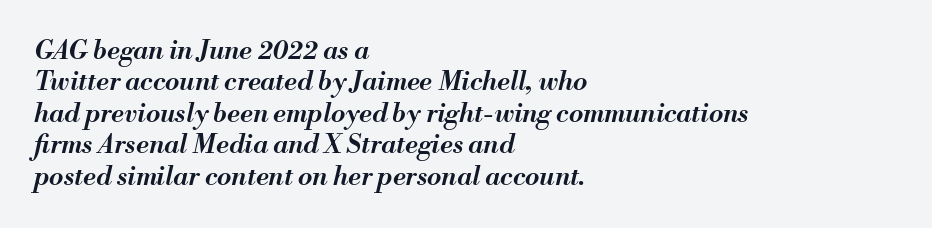
Q: Is the text bold? A: Semi-bold.
Q: Is the text italic (slanted)? A: Yes, it leans right by about 13 degrees.
Q: Is the text underlined? A: No.
Q: How is the paragraph aligned? A: Left-aligned.
Q: Is the spacing between letters normal or unusually wide? A: Normal.
